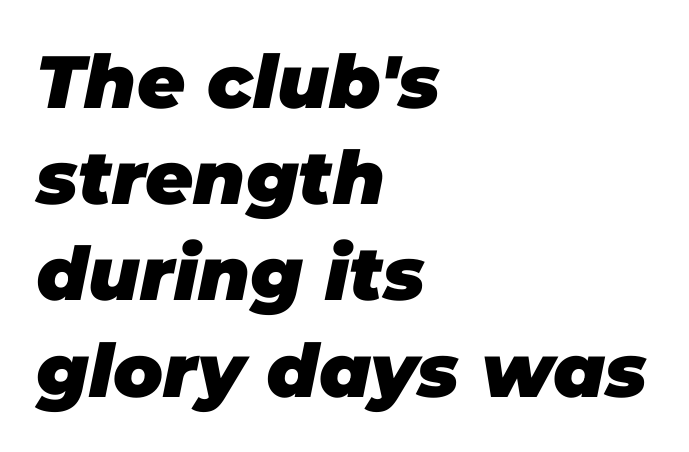
Here the designer chose a conventional face with non-uniform glyph widths. A typesetter would call this zero additional tracking. Left-aligned paragraph, ragged on the right. Compared with an ordinary text face, these strokes are far heavier — a full bold. What's the leading like? Ordinary, nothing unusual. Check under the words: just untouched page.
